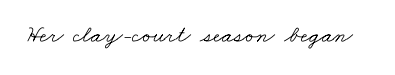
Q: Is the text bold? A: No.
Q: Is the text underlined? A: No.
Q: Is the spacing between letters normal or unusually wide? A: Normal.
